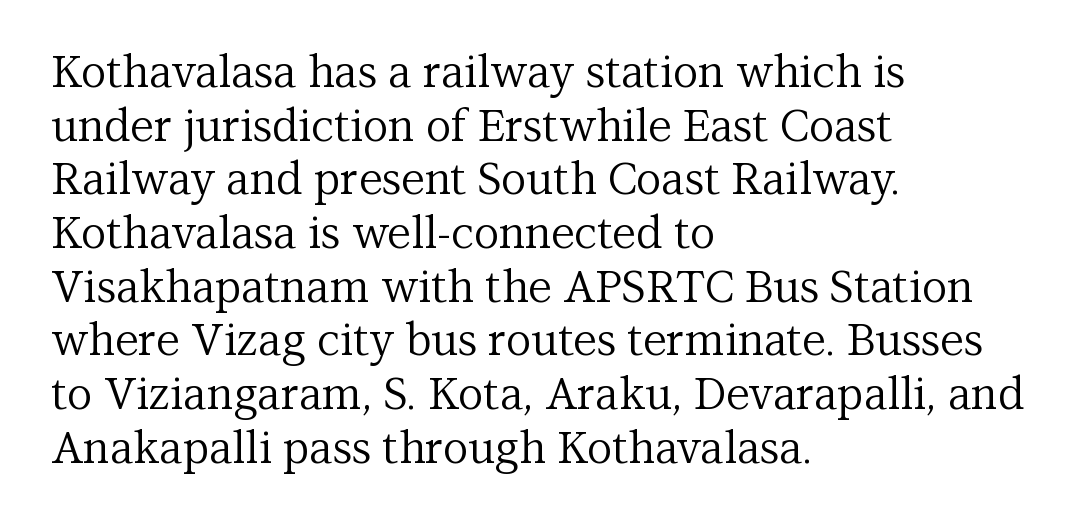
Q: Is the text bold? A: No.
Q: Is the text italic (slanted)? A: No, it is upright.
Q: Is the typeface a serif or a sans-serif typeface? A: Serif.
Q: Is the text underlined? A: No.
Q: How is the paragraph aligned? A: Left-aligned.
Q: Is the spacing between letters normal or unusually wide? A: Normal.
Q: Width (condensed, normal, or wide)? A: Normal.
Q: Stroke contrast? A: Medium.
Q: x-height? A: Medium.
Q: Monospaced? A: No.
